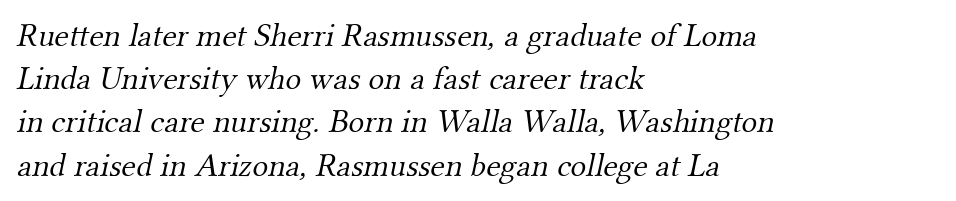
The passage is arranged the way most books set body copy — flush left. The rendering uses a moderate line-height, typical for paragraphs. The line texture is even and compact thanks to regular tracking. Type without underlining. Note the varied advance widths — an 'i' is clearly narrower than an 'm'. Typographically, this falls in the serif category.
